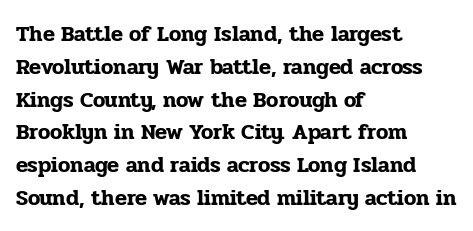
The specimen omits any rule beneath the text block's lines. Is the letter spacing exaggerated? No — it looks like the ordinary default. The typography opts for an upright posture over an oblique one. The rag falls on the right side of this text block. Baseline-to-baseline distance is the conventional proportion of letter height.
